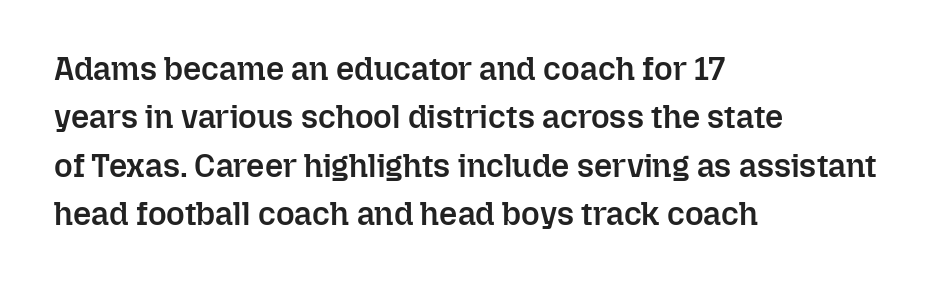
{"italic": "no", "bold": "semi", "weight": "semibold", "width": "normal", "stroke_contrast": "low", "x_height": "medium", "monospaced": "no", "underline": "no", "align": "left", "line_spacing": "normal", "line_spacing_ratio": 1.51, "letter_spacing": "normal", "letter_spacing_em": 0.0, "glyph_px": 32}
